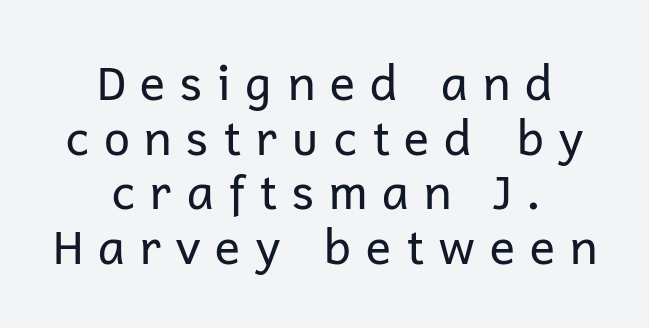
Q: Is the text bold? A: No.
Q: Is the text italic (slanted)? A: No, it is upright.
Q: Is the typeface a serif or a sans-serif typeface? A: Sans-serif.
Q: Is the text underlined? A: No.
Q: How is the paragraph aligned? A: Centered.
Q: Is the spacing between letters normal or unusually wide? A: Unusually wide.
Q: Is the spacing between lines tight, normal or loose? A: Tight.
Q: Width (condensed, normal, or wide)? A: Normal.
Q: Stroke contrast? A: Low.
Q: x-height? A: Medium.
Q: Monospaced? A: No.
